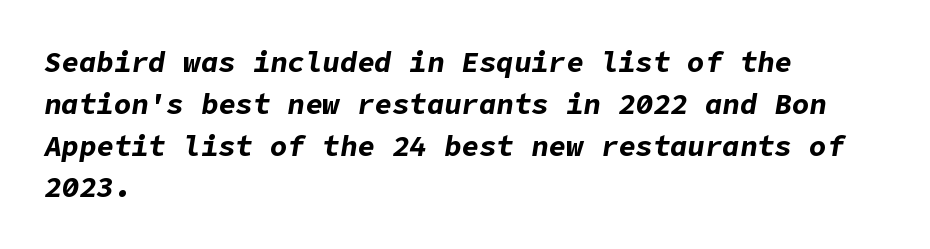
Typeset ragged right — the left edge is the straight one. Compared with typical body copy, the letter spacing here is the same. Designer's note — italics engaged. Honestly, the row spacing looks completely unremarkable.
